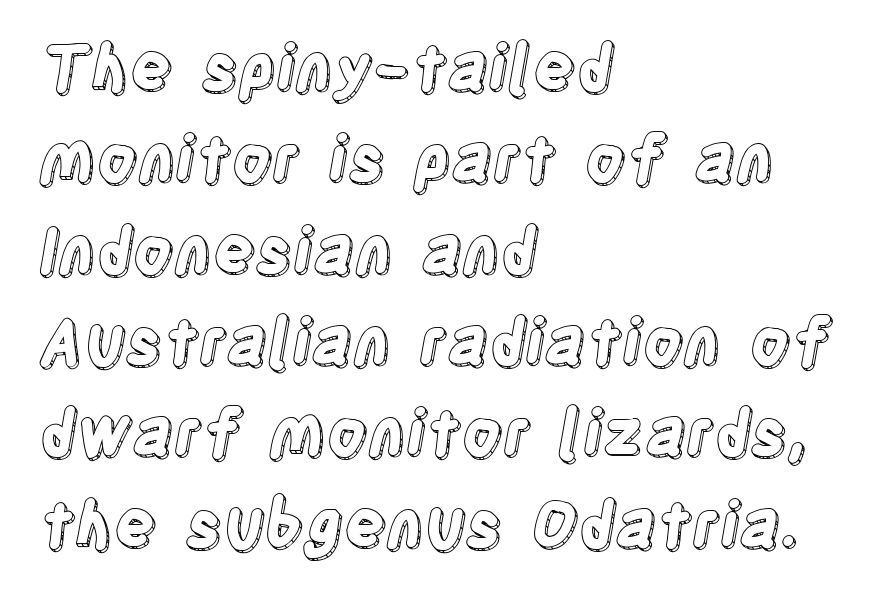
{"width": "condensed", "x_height": "large", "monospaced": "no", "underline": "no", "align": "left", "line_spacing": "normal", "line_spacing_ratio": 1.45, "letter_spacing": "normal", "letter_spacing_em": 0.0, "glyph_px": 63}
